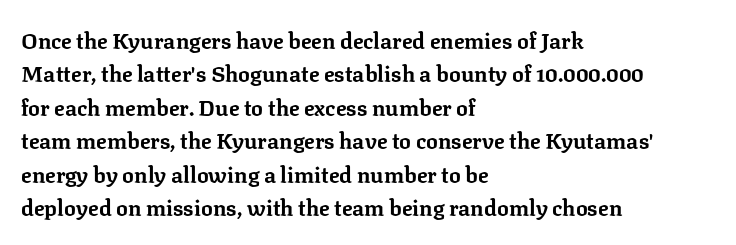
The image shows 22 px bold type, upright; set left-aligned, normal line spacing (1.52x), normal letter spacing, not underlined.
